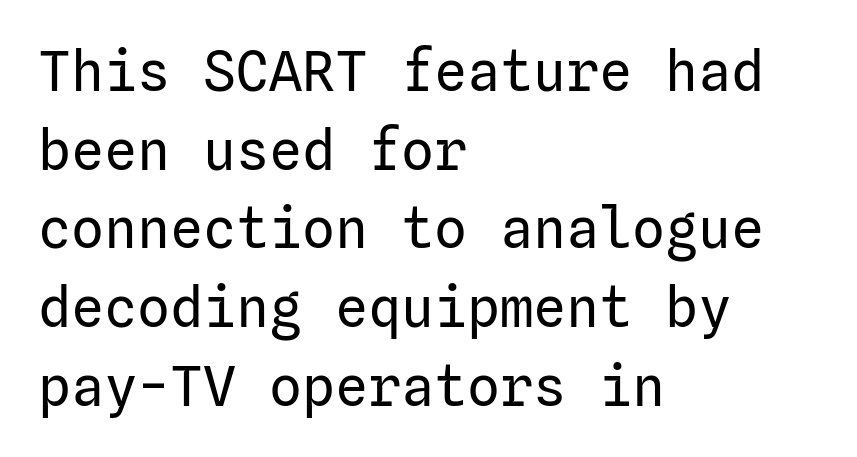
Think standard paragraph weight, or any step lighter than that. Notice how descenders clear the ascenders below comfortably — that's standard leading. Grotesque or geometric, the face here clearly has no serifs. The space beneath each line is pristine and unruled.
